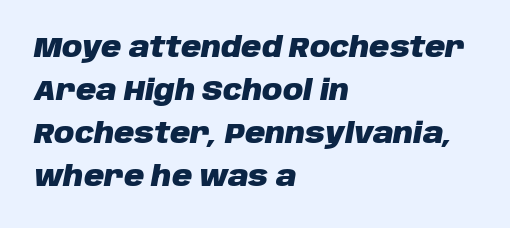
Q: Is the text bold? A: Yes.
Q: Is the text italic (slanted)? A: Yes, it leans right by about 10 degrees.
Q: Is the text underlined? A: No.
Q: How is the paragraph aligned? A: Left-aligned.
Q: Is the spacing between letters normal or unusually wide? A: Normal.
Q: Is the spacing between lines tight, normal or loose? A: Normal.
Q: Width (condensed, normal, or wide)? A: Normal.
Q: Stroke contrast? A: Low.
Q: x-height? A: Large.
Q: Monospaced? A: No.
